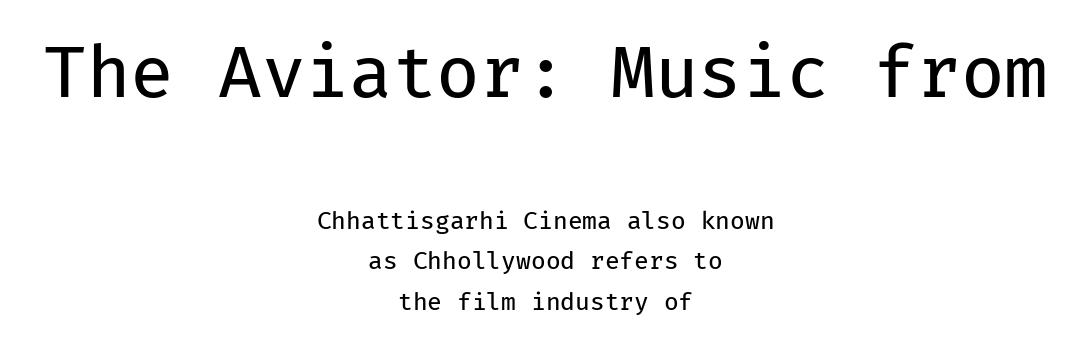
Q: Is the text bold? A: No.
Q: Is the text italic (slanted)? A: No, it is upright.
Q: Is the typeface a serif or a sans-serif typeface? A: Sans-serif.
Q: Is the text underlined? A: No.
Q: How is the paragraph aligned? A: Centered.
Q: Is the spacing between letters normal or unusually wide? A: Normal.
Q: Is the spacing between lines tight, normal or loose? A: Normal.
Q: Which block of text is set in a larger size, the first (top) or the second (bottom)? A: The first (top) one.
Q: Width (condensed, normal, or wide)? A: Normal.
Q: Stroke contrast? A: Low.
Q: x-height? A: Medium.
Q: Monospaced? A: Yes.
